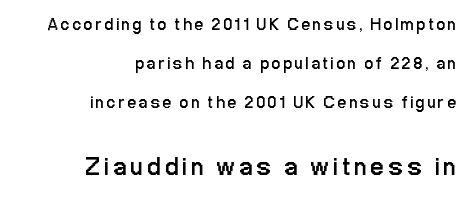
Q: Is the text bold? A: No.
Q: Is the text italic (slanted)? A: No, it is upright.
Q: Is the text underlined? A: No.
Q: How is the paragraph aligned? A: Right-aligned.
Q: Is the spacing between lines tight, normal or loose? A: Loose.
Q: Which block of text is set in a larger size, the first (top) or the second (bottom)? A: The second (bottom) one.
